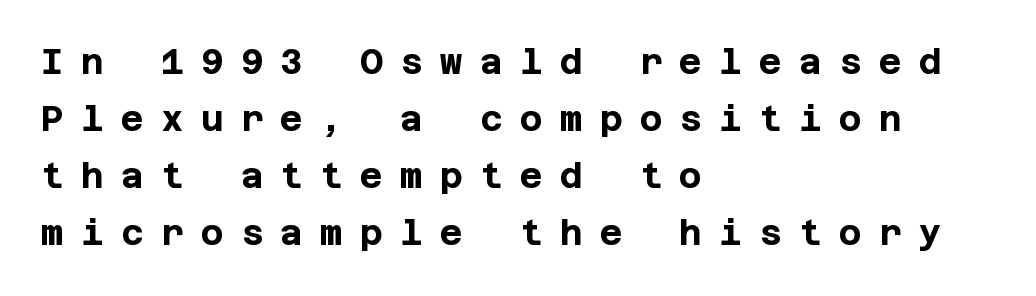
Here the glyphs are tracked loosely, breaking word shapes into spaced letters. If you measured baseline to baseline, you'd find a middling distance. Compared with an ordinary text face, these strokes are far heavier — a full bold. Tall strokes in this sample are plumb rather than angled. A classic flush-left, rag-right setting is used for this passage.
